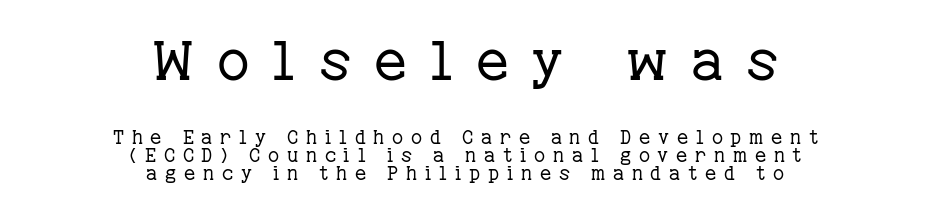
The image shows 56 px regular-weight serif type, upright; set centered, tight line spacing (0.96x), unusually wide letter spacing (+0.41 em), not underlined; the first (top) block is 2.95x larger; low stroke contrast and a medium x-height.
